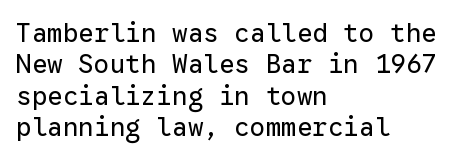
Q: Is the text bold? A: No.
Q: Is the text italic (slanted)? A: No, it is upright.
Q: Is the text underlined? A: No.
Q: How is the paragraph aligned? A: Left-aligned.
Q: Is the spacing between letters normal or unusually wide? A: Normal.
